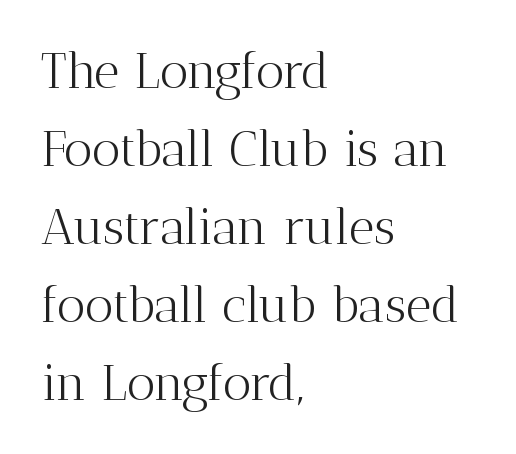
Q: Is the text bold? A: No.
Q: Is the text italic (slanted)? A: No, it is upright.
Q: Is the typeface a serif or a sans-serif typeface? A: Serif.
Q: Is the text underlined? A: No.
Q: How is the paragraph aligned? A: Left-aligned.
Q: Is the spacing between letters normal or unusually wide? A: Normal.
Q: Is the spacing between lines tight, normal or loose? A: Normal.
Q: Width (condensed, normal, or wide)? A: Normal.
Q: Stroke contrast? A: Medium.
Q: x-height? A: Medium.
Q: Monospaced? A: No.
